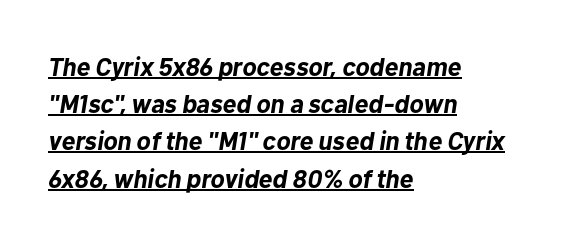
Line beginnings align vertically; line endings do not. You could call the tracking neutral — neither tight nor loose. The characters look thick and weighty, a clear bold. Students, observe: this is what conventionally led text looks like. Descenders here cross a horizontal rule under the line. The whole block is typeset with a tilt.
